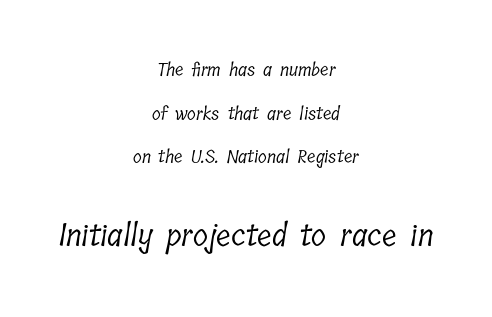
The lower block of text is set noticeably larger than the block above it. Each stroke keeps to a modest, everyday thickness or less. You could not count columns in this text — the font is proportionally spaced. The font family rendered here belongs to the serif group. Between one letter and the next there's only the usual sliver of space.
